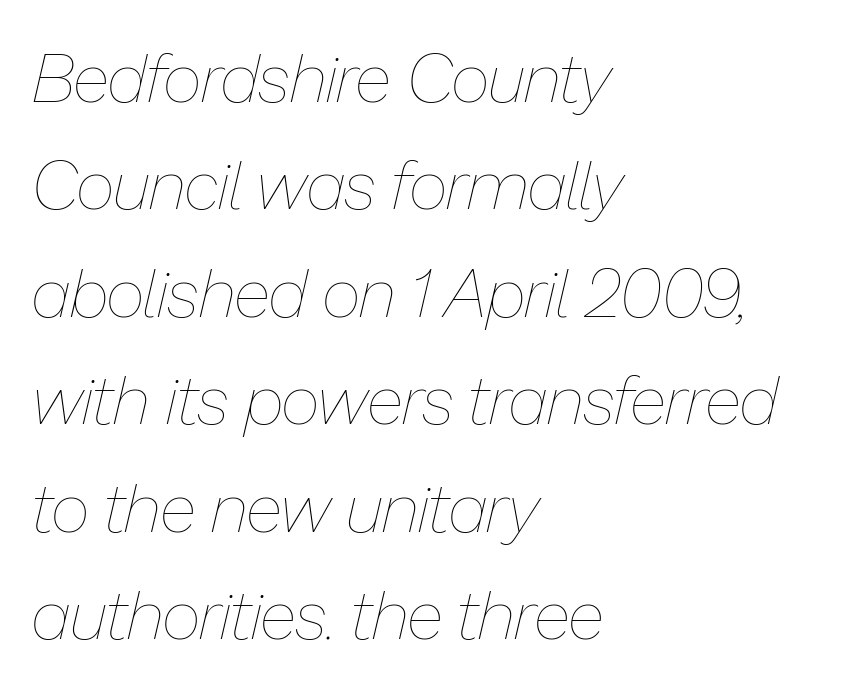
A normal amount of white space separates one row of letters from the next. Emphasis-style slanted type is in use. The specimen omits any rule beneath the text block's lines. Where is the straight margin? On the left. Looks like regular typesetting: each glyph gets only the width it needs.
